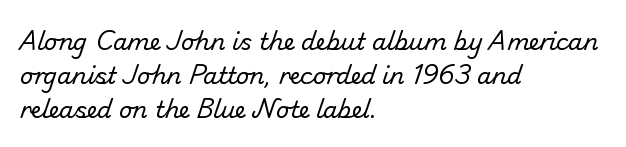
Q: Is the text bold? A: No.
Q: Is the text underlined? A: No.
Q: How is the paragraph aligned? A: Left-aligned.
Q: Is the spacing between letters normal or unusually wide? A: Normal.
Q: Is the spacing between lines tight, normal or loose? A: Normal.
